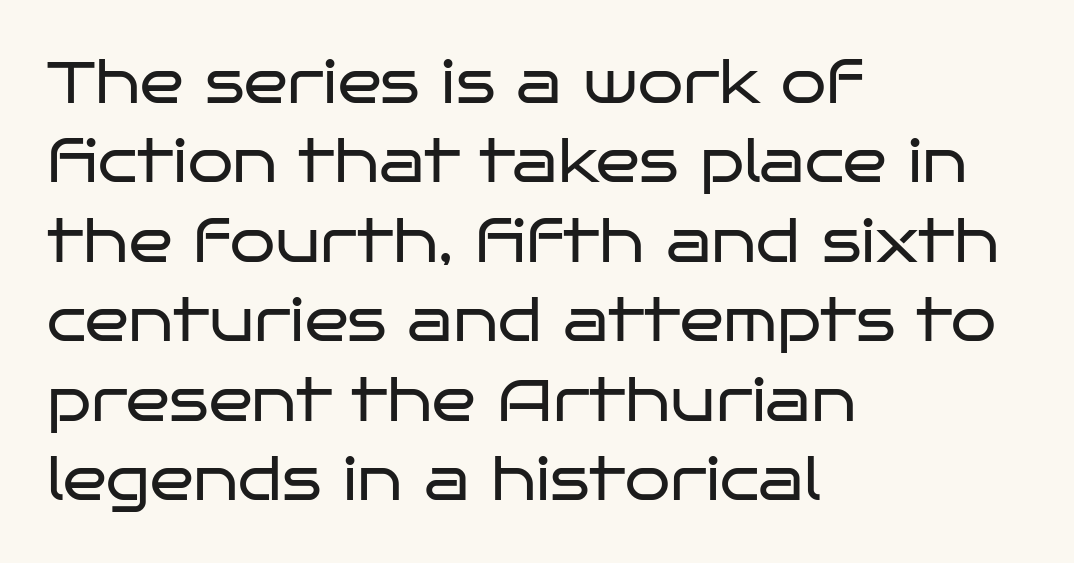
The image shows 58 px regular-weight, wide sans-serif type, upright; set left-aligned, normal line spacing (1.37x), normal letter spacing, not underlined; low stroke contrast and a large x-height.
